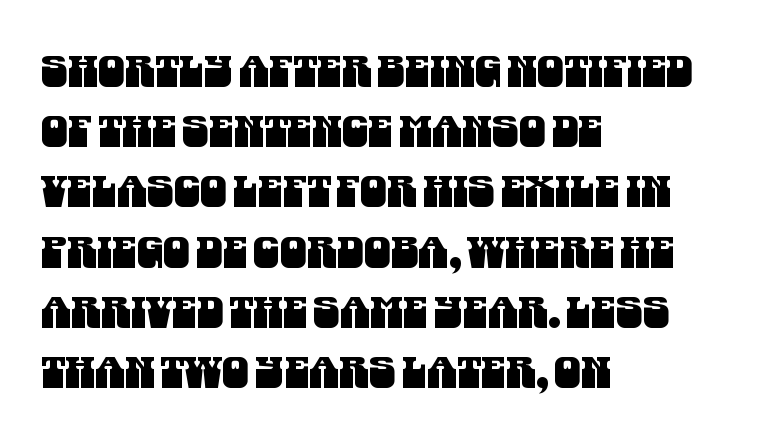
Honestly, the row spacing looks completely unremarkable. Line beginnings align vertically; line endings do not. Quick note: underline off. Serif or sans? Sans — the stroke terminals are bare. The passage shown is typed in a proportional face where columns would drift.
